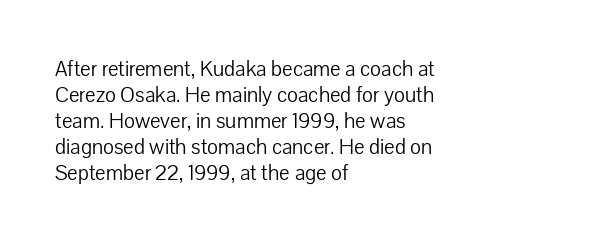
The image shows 21 px text type, upright; set left-aligned, line spacing 1.24x, normal letter spacing, not underlined.
